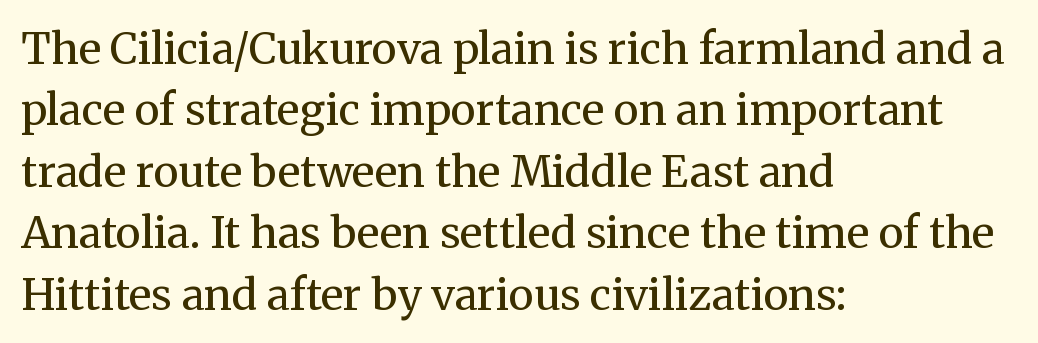
The image shows 43 px regular-weight serif type, upright; set left-aligned, normal line spacing (1.43x), normal letter spacing, not underlined; medium stroke contrast and a medium x-height.
